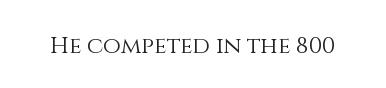
The image shows 23 px text type, upright; set normal letter spacing, not underlined.
